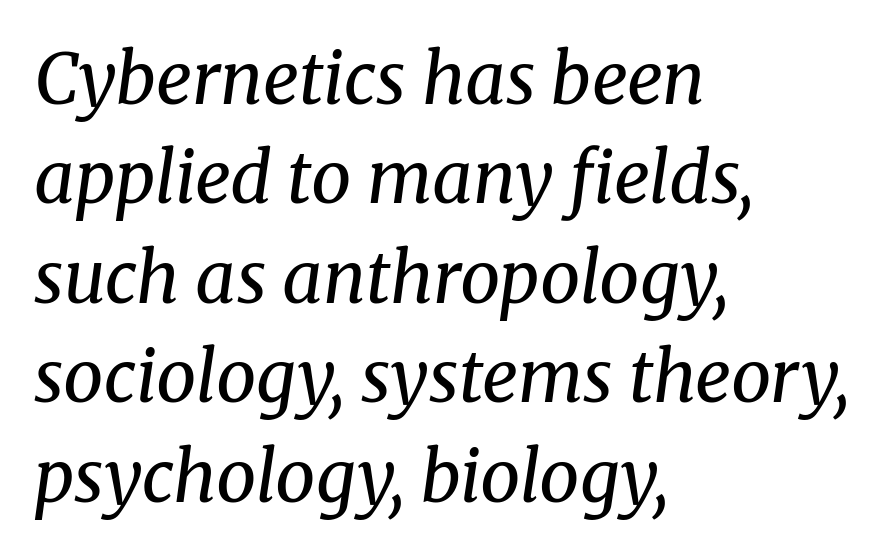
Q: Is the text bold? A: No.
Q: Is the text italic (slanted)? A: Yes, it leans right by about 8 degrees.
Q: Is the typeface a serif or a sans-serif typeface? A: Serif.
Q: Is the text underlined? A: No.
Q: How is the paragraph aligned? A: Left-aligned.
Q: Is the spacing between letters normal or unusually wide? A: Normal.
Q: Is the spacing between lines tight, normal or loose? A: Normal.
Q: Width (condensed, normal, or wide)? A: Normal.
Q: Stroke contrast? A: Medium.
Q: x-height? A: Medium.
Q: Monospaced? A: No.
